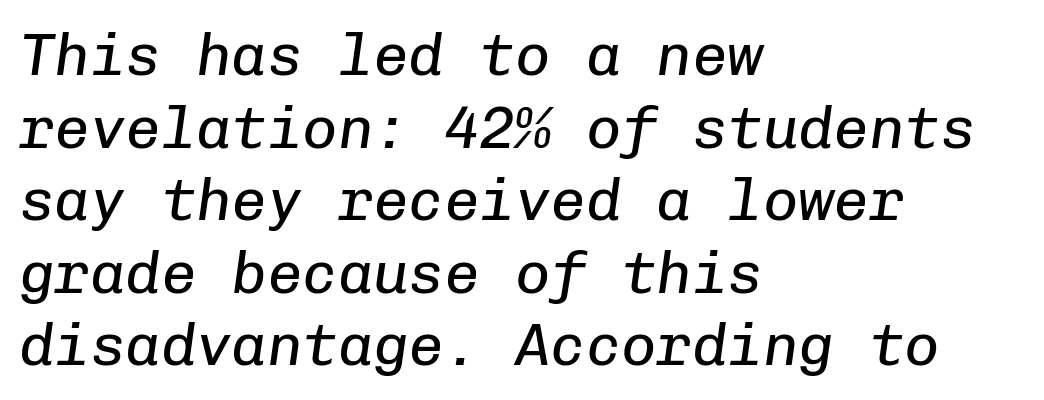
The image shows 59 px regular-weight type, italic (leaning right), monospaced; set left-aligned, line spacing 1.23x, normal letter spacing, not underlined; low stroke contrast and a medium x-height.
